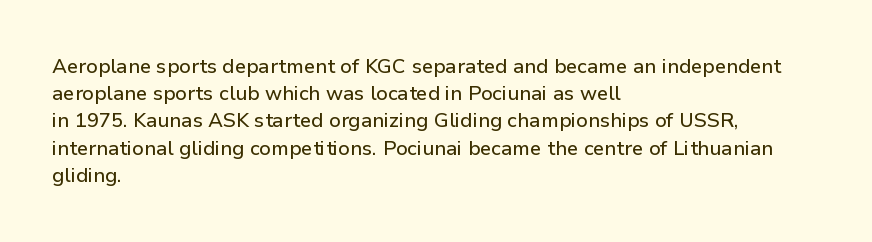
Teacher's note: observe the even left margin — that is flush-left alignment. Letter spacing: default. Every stem runs plumb, perpendicular to the baseline. The baseline area is clear. One glance says typical: line gaps are just what's usual.
